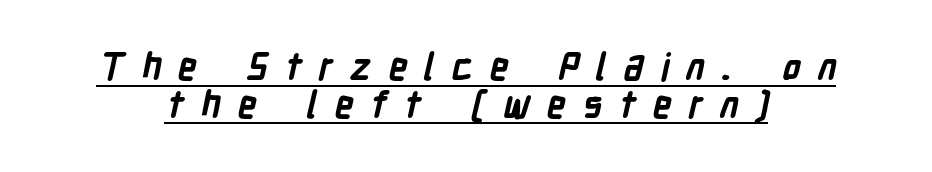
{"serif": "no", "bold": "yes", "weight": "bold", "width": "condensed", "stroke_contrast": "low", "x_height": "medium", "monospaced": "no", "underline": "yes", "align": "center", "line_spacing": "tight", "line_spacing_ratio": 1.02, "letter_spacing": "wide", "letter_spacing_em": 0.45, "glyph_px": 37}
